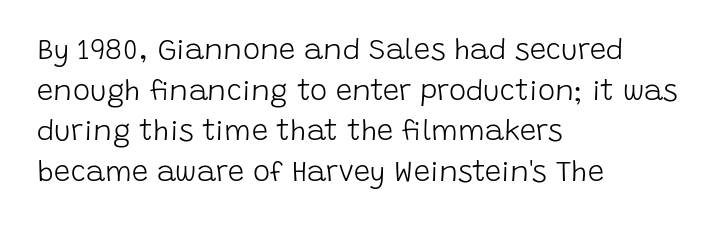
{"serif": "no", "italic": "no", "bold": "no", "weight": "light", "width": "normal", "stroke_contrast": "low", "x_height": "large", "monospaced": "no", "underline": "no", "align": "left", "line_spacing": "normal", "line_spacing_ratio": 1.4, "letter_spacing": "normal", "letter_spacing_em": 0.0, "glyph_px": 29}
